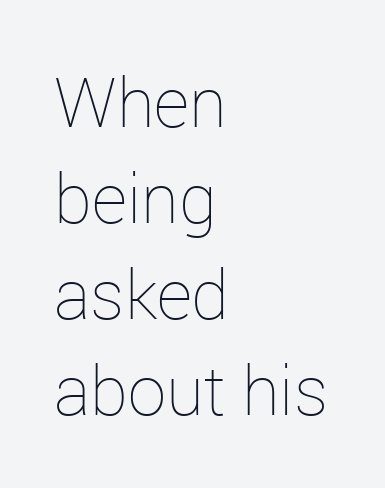
Do the characters align in a grid? No, the font is proportional. Letters rest on an invisible, unmarked baseline. How would I describe the line gaps? Plain and ordinary. Style check: upright.
